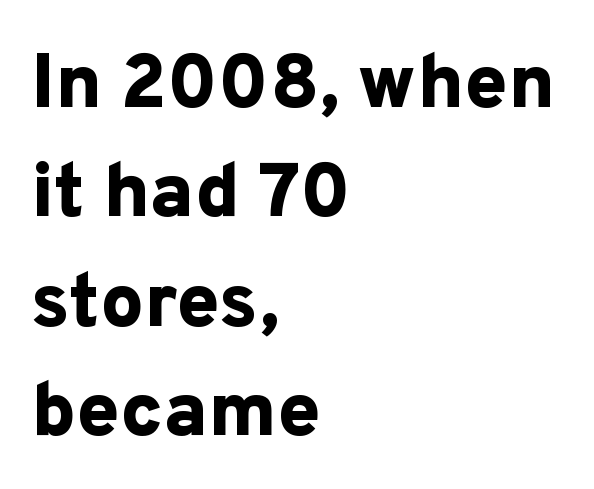
Upright lettering throughout. Classification — sans serif. The letters advance in unequal steps, a hallmark of proportional type. Spacing between characters is what you'd get straight out of the box. Leftover space on each line is placed entirely after the last word.
